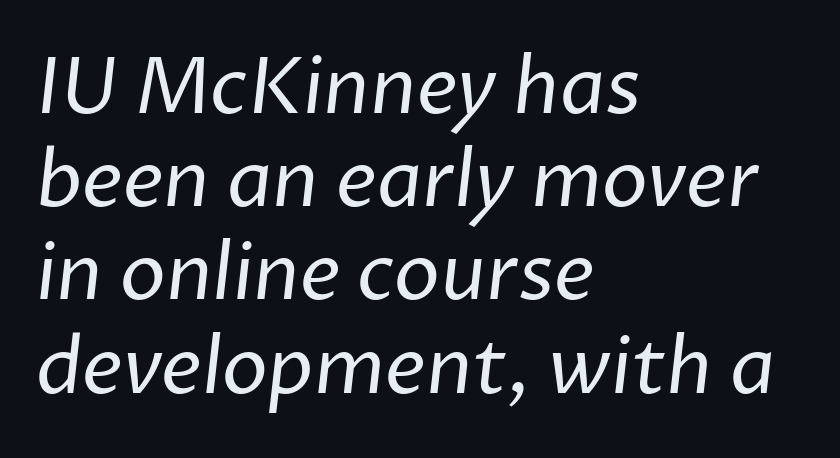
Q: Is the text bold? A: No.
Q: Is the typeface a serif or a sans-serif typeface? A: Sans-serif.
Q: Is the text underlined? A: No.
Q: How is the paragraph aligned? A: Left-aligned.
Q: Is the spacing between letters normal or unusually wide? A: Normal.
Q: Width (condensed, normal, or wide)? A: Normal.
Q: Stroke contrast? A: Low.
Q: x-height? A: Medium.
Q: Monospaced? A: No.
